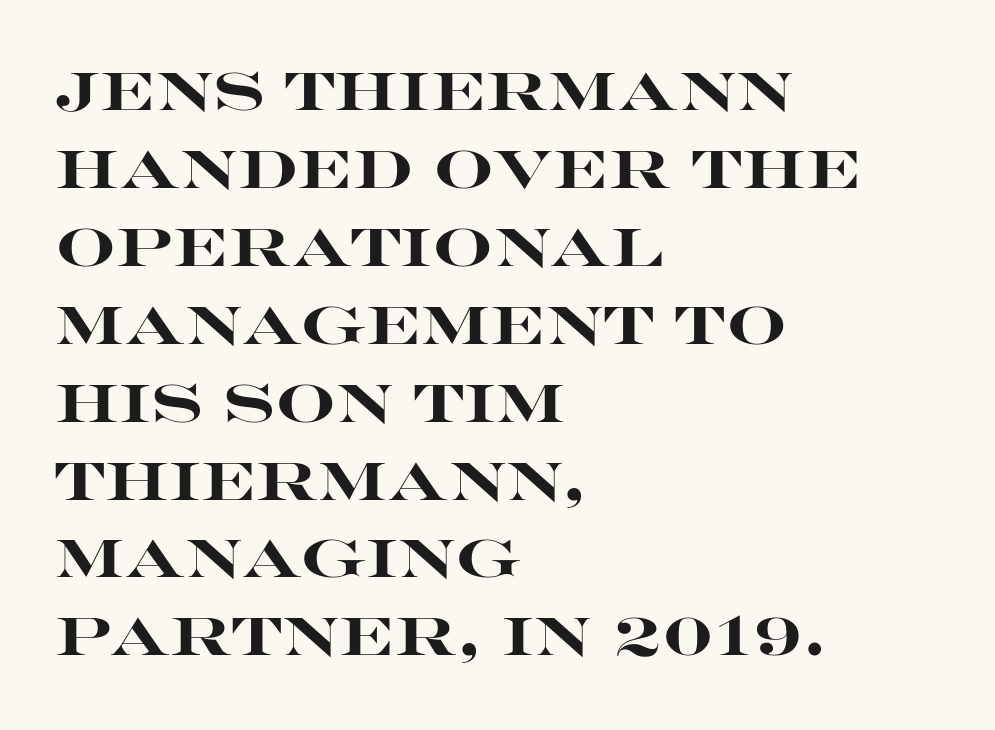
The image shows 53 px heavy, wide type, upright; set left-aligned, normal line spacing (1.47x), normal letter spacing, not underlined; high stroke contrast and a large x-height.
